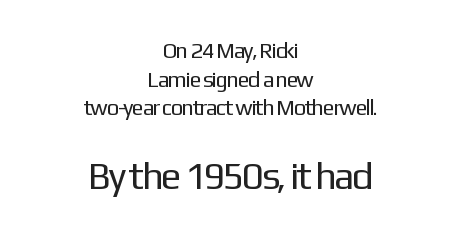
Look at the tracking — it's just the regular setting, nothing added. Compare the two chunks: the lower has the greater cap height. The rendering uses natural spacing where letterforms have individual widths. Italic? Not at all — the glyphs are vertical. The zone under the glyphs is completely vacant. This is sans-serif lettering, the kind often seen on screens and signage.
